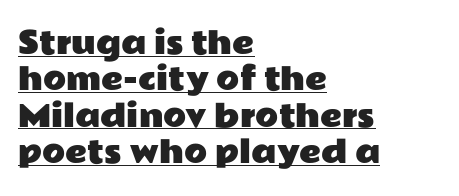
The image shows 30 px wide sans-serif type, upright; set left-aligned, line spacing 1.21x, normal letter spacing, underlined; low stroke contrast and a medium x-height.
